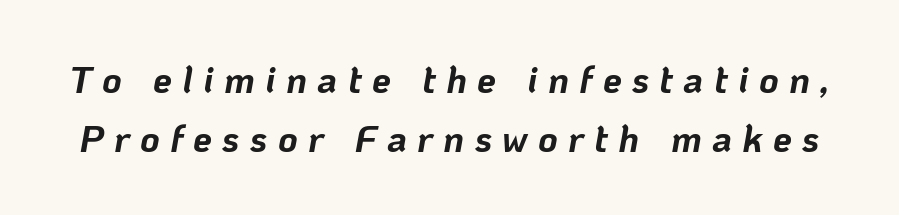
{"italic": "yes", "lean": "right", "slant_degrees": 10, "bold": "yes", "weight": "bold", "width": "normal", "stroke_contrast": "low", "x_height": "medium", "monospaced": "no", "underline": "no", "line_spacing": "normal", "line_spacing_ratio": 1.55, "letter_spacing": "wide", "letter_spacing_em": 0.27, "glyph_px": 38}
